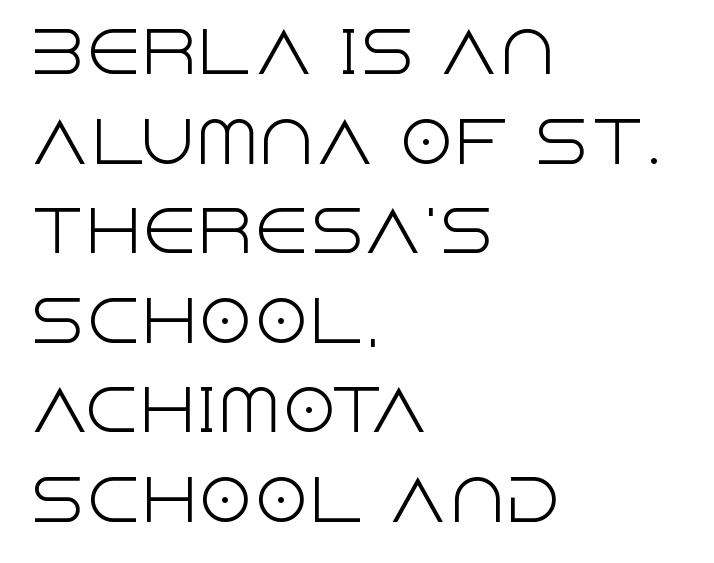
Q: Is the text bold? A: No.
Q: Is the text italic (slanted)? A: No, it is upright.
Q: Is the typeface a serif or a sans-serif typeface? A: Sans-serif.
Q: Is the text underlined? A: No.
Q: How is the paragraph aligned? A: Left-aligned.
Q: Is the spacing between letters normal or unusually wide? A: Normal.
Q: Is the spacing between lines tight, normal or loose? A: Normal.
Q: Width (condensed, normal, or wide)? A: Normal.
Q: x-height? A: Large.
Q: Monospaced? A: No.
